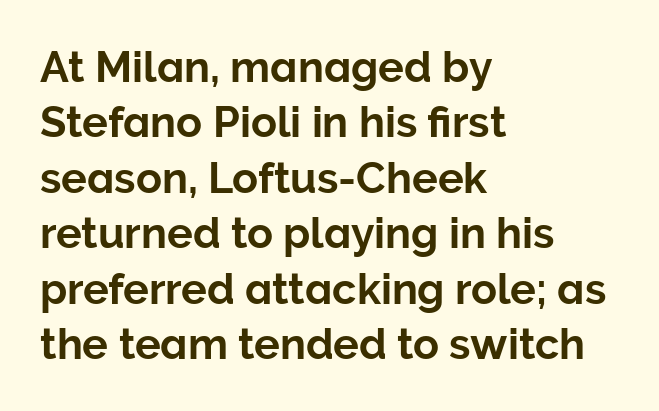
The image shows 43 px sans-serif type, upright; set left-aligned, normal line spacing (1.29x), normal letter spacing, not underlined; low stroke contrast and a medium x-height.
